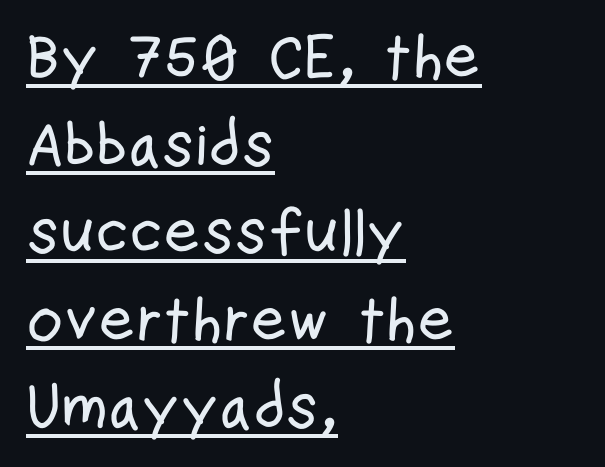
The line-height multiplier appears to be the usual default. Ascenders rise straight up at ninety degrees. Note the varied advance widths — an 'i' is clearly narrower than an 'm'. The ragged edge is on the right, which tells us the setting is flush left.
